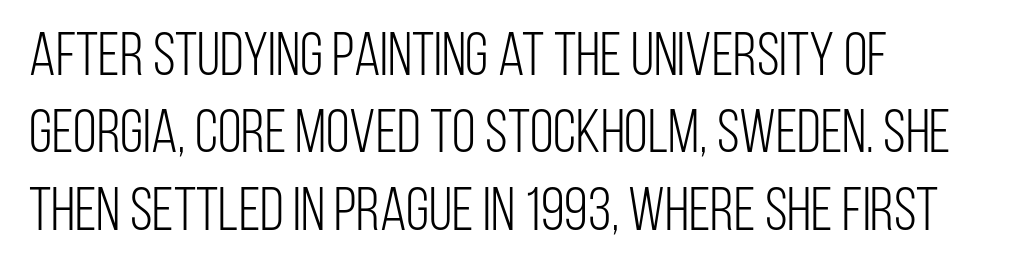
{"serif": "no", "italic": "no", "bold": "no", "weight": "light", "width": "condensed", "stroke_contrast": "low", "x_height": "large", "monospaced": "no", "underline": "no", "align": "left", "line_spacing": "normal", "line_spacing_ratio": 1.27, "letter_spacing": "normal", "letter_spacing_em": 0.0, "glyph_px": 61}
